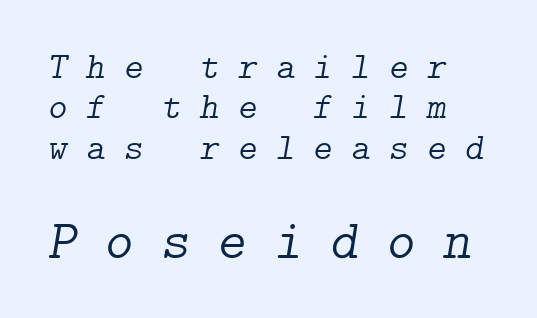
The image shows 55 px light serif type, italic (leaning right); set left-aligned, tight line spacing (1.09x), unusually wide letter spacing (+0.5 em), not underlined; the second (bottom) block is 1.49x larger; low stroke contrast and a medium x-height.
